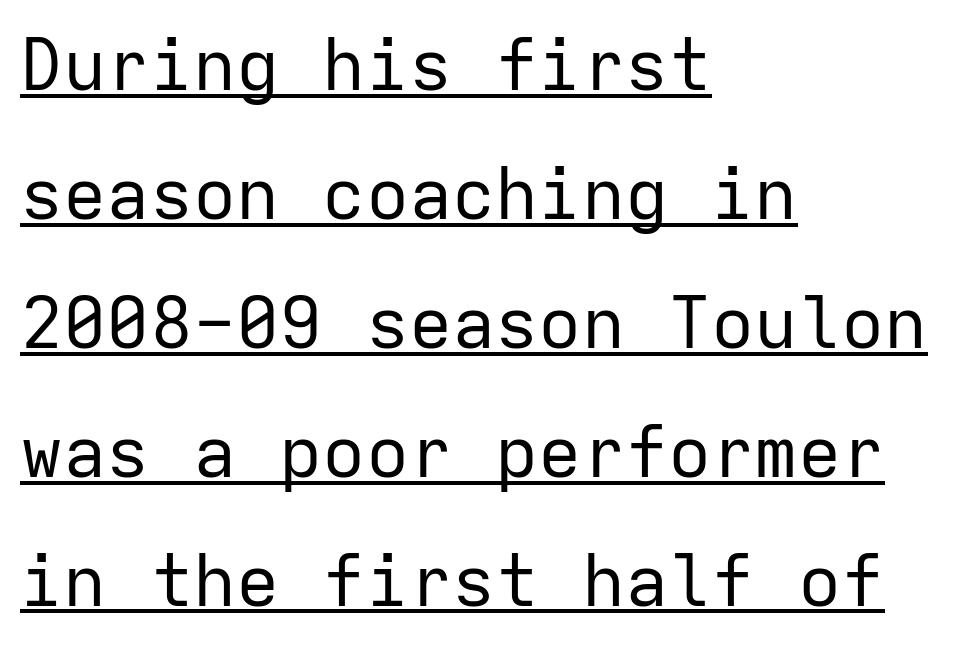
The image shows 72 px regular-weight sans-serif type, upright, monospaced; set left-aligned, line spacing 1.79x, normal letter spacing, underlined; low stroke contrast and a medium x-height.
